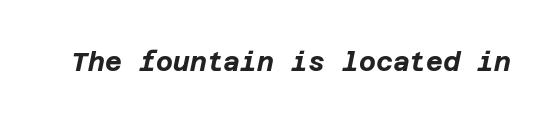
Notice how thick the strokes are: this is what a full bold looks like. Default kerning and tracking; the words read as compact shapes. The words here are not underlined. Slanted lettering throughout.
